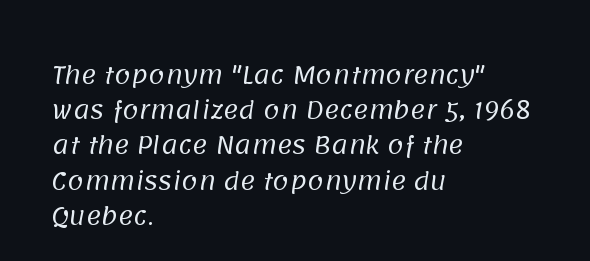
{"bold": "no", "underline": "no", "align": "left", "line_spacing": "normal", "line_spacing_ratio": 1.53, "letter_spacing": "normal", "letter_spacing_em": 0.0, "glyph_px": 23}
